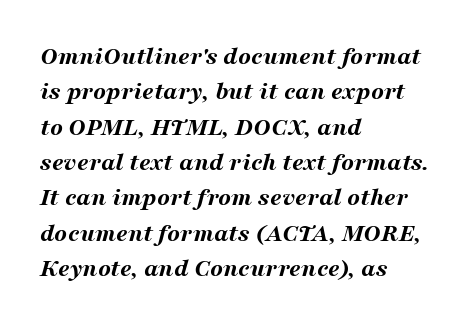
Caption: standard tracking, unaltered. Is the type slanted? Yes — the strokes lean at a clear angle. The area under the type is left untouched. Every letter is thick-stroked: bold, no question. These lines sit exactly where default settings would place them.
